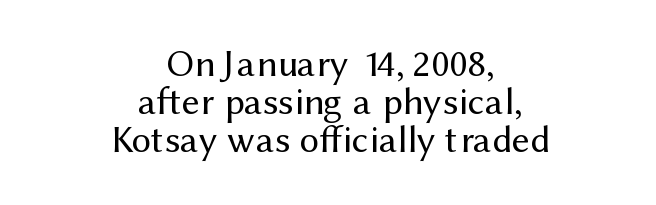
Q: Is the text bold? A: No.
Q: Is the text italic (slanted)? A: No, it is upright.
Q: Is the typeface a serif or a sans-serif typeface? A: Sans-serif.
Q: Is the text underlined? A: No.
Q: How is the paragraph aligned? A: Centered.
Q: Is the spacing between letters normal or unusually wide? A: Normal.
Q: Is the spacing between lines tight, normal or loose? A: Tight.
Q: Width (condensed, normal, or wide)? A: Normal.
Q: Stroke contrast? A: Medium.
Q: x-height? A: Medium.
Q: Monospaced? A: No.
